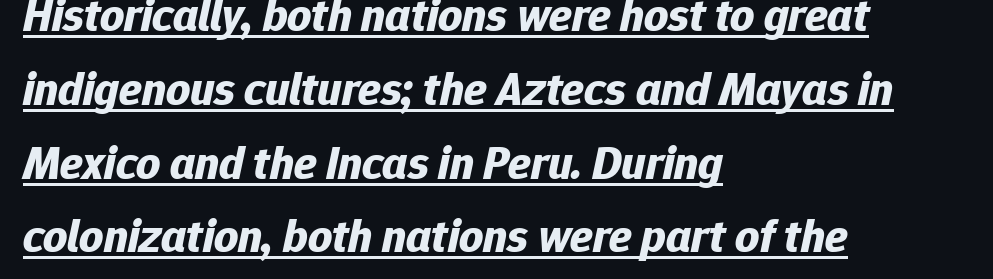
The image shows 47 px bold type, italic (leaning right); set left-aligned, normal line spacing (1.57x), normal letter spacing, underlined; low stroke contrast and a medium x-height.
